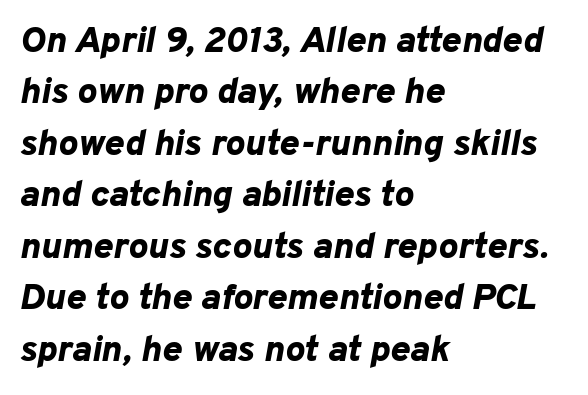
The image shows 37 px bold type, italic (leaning right); set left-aligned, normal line spacing (1.39x), normal letter spacing, not underlined; low stroke contrast and a medium x-height.
